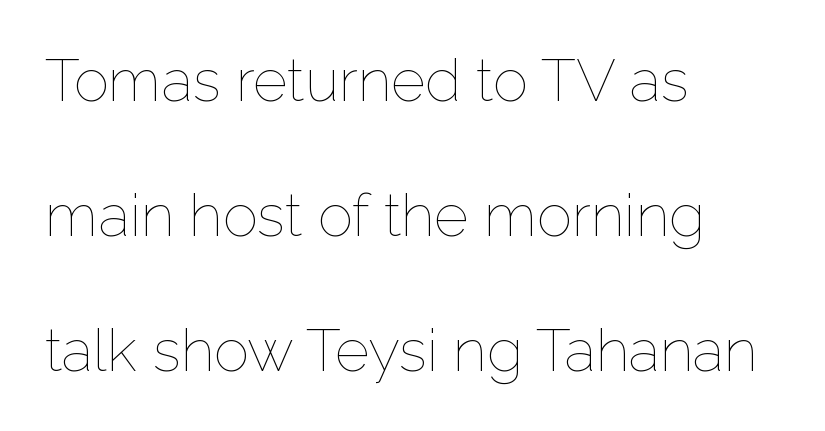
Q: Is the text bold? A: No.
Q: Is the text italic (slanted)? A: No, it is upright.
Q: Is the text underlined? A: No.
Q: How is the paragraph aligned? A: Left-aligned.
Q: Is the spacing between letters normal or unusually wide? A: Normal.
Q: Is the spacing between lines tight, normal or loose? A: Loose.
Q: Width (condensed, normal, or wide)? A: Normal.
Q: Stroke contrast? A: Low.
Q: x-height? A: Medium.
Q: Monospaced? A: No.
